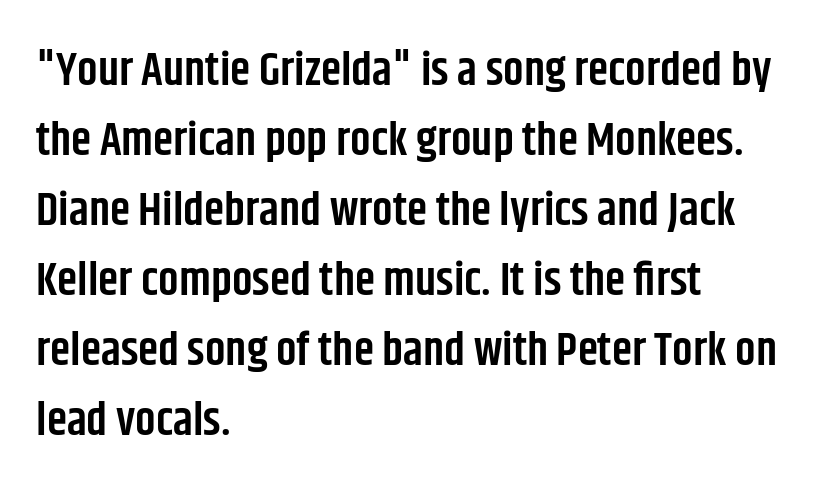
{"serif": "no", "italic": "no", "bold": "semi", "weight": "semibold", "width": "condensed", "stroke_contrast": "low", "x_height": "large", "monospaced": "no", "underline": "no", "align": "left", "line_spacing": "normal", "line_spacing_ratio": 1.52, "letter_spacing": "normal", "letter_spacing_em": 0.0, "glyph_px": 46}
